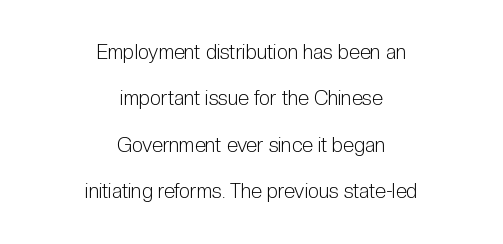
These lines stack symmetrically, like a column narrowing and widening about its center. No letter is thick-stroked: the sample isn't bold. The letters stand upright; this is a roman face. Each new line begins a long way beneath the previous one. Look at the tracking — it's just the regular setting, nothing added.
